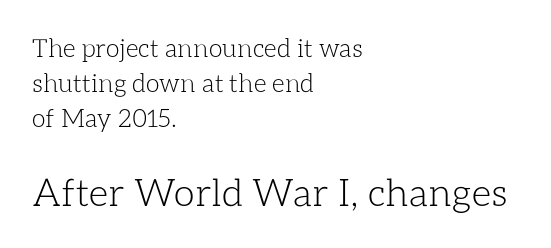
Stroke mass is kept to a normal reading level or below. Each letter keeps its own natural width here, so spacing adapts to shape. Tall strokes in this sample are plumb rather than angled. A typesetter would call this leading conventional body-copy spacing. Notice how the passage keeps a crisp vertical edge on the left only.
